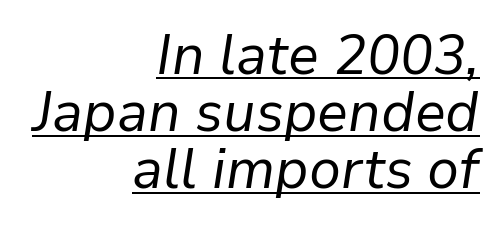
Q: Is the text bold? A: No.
Q: Is the text italic (slanted)? A: Yes, it leans right by about 9 degrees.
Q: Is the text underlined? A: Yes.
Q: How is the paragraph aligned? A: Right-aligned.
Q: Is the spacing between letters normal or unusually wide? A: Normal.
Q: Is the spacing between lines tight, normal or loose? A: Tight.
Q: Width (condensed, normal, or wide)? A: Normal.
Q: Stroke contrast? A: Low.
Q: x-height? A: Medium.
Q: Monospaced? A: No.
